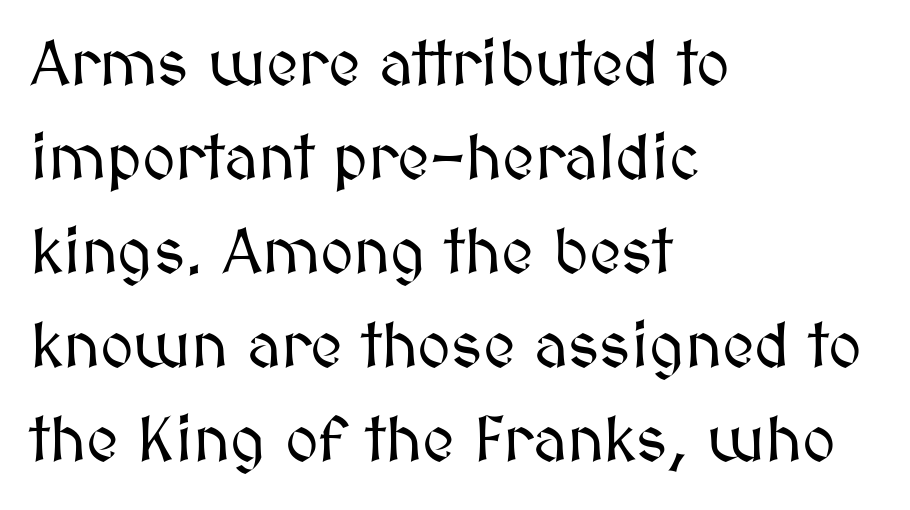
The image shows 64 px text type, upright; set left-aligned, normal line spacing (1.47x), normal letter spacing, not underlined; medium stroke contrast and a medium x-height.
